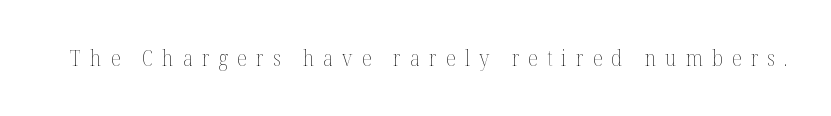
Q: Is the text bold? A: No.
Q: Is the text italic (slanted)? A: No, it is upright.
Q: Is the text underlined? A: No.
Q: Is the spacing between letters normal or unusually wide? A: Unusually wide.
